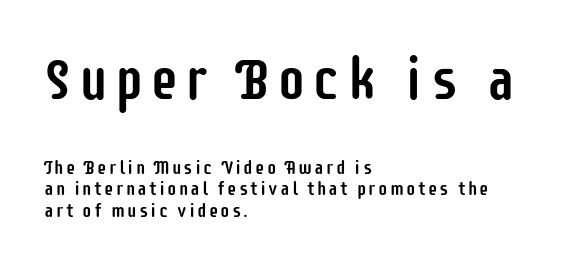
The block sitting higher on the canvas is the one with enlarged characters. Which margin do the lines hug? The left one — the right edge is uneven. One glance says dense: line gaps are narrower than usual. Designer's note — italics off, roman on.
